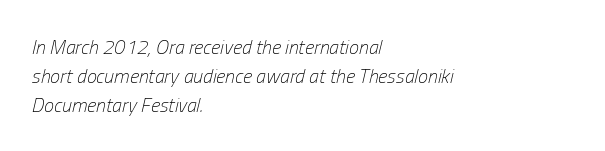
The image shows 20 px text type, italic (leaning right); set left-aligned, normal line spacing (1.44x), normal letter spacing, not underlined.
